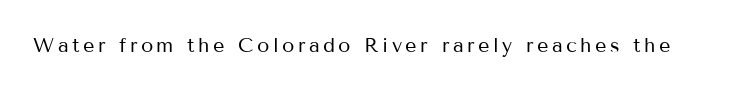
{"italic": "no", "bold": "no", "underline": "no", "glyph_px": 20}
